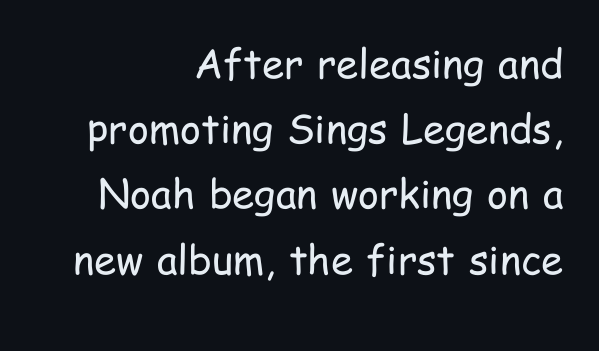
{"serif": "no", "italic": "no", "bold": "no", "weight": "regular", "width": "condensed", "stroke_contrast": "low", "x_height": "medium", "monospaced": "no", "underline": "no", "align": "right", "line_spacing": "normal", "line_spacing_ratio": 1.63, "letter_spacing": "normal", "letter_spacing_em": 0.0, "glyph_px": 40}
